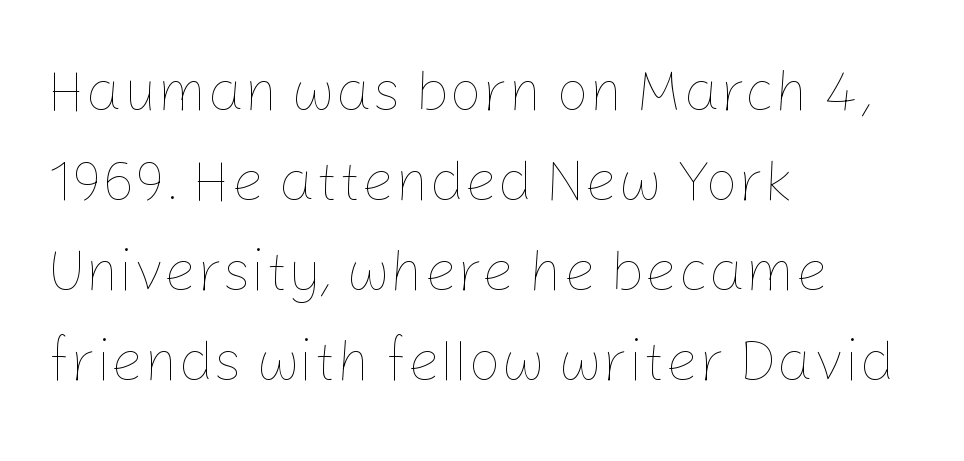
{"italic": "no", "bold": "no", "weight": "thin", "width": "normal", "stroke_contrast": "low", "x_height": "medium", "monospaced": "no", "underline": "no", "align": "left", "line_spacing": "normal", "line_spacing_ratio": 1.55, "letter_spacing": "normal", "letter_spacing_em": 0.0, "glyph_px": 58}
